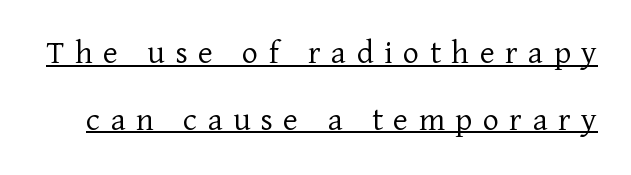
Is this a fixed-width face? No — the glyphs have proportional, varying widths. This sample trades compactness for vertical openness between lines. Little horizontal feet cap the strokes, marking this as serif type. Is there an underline? Yes — a line sits under the letters. Each stroke keeps to a modest, everyday thickness or less.
